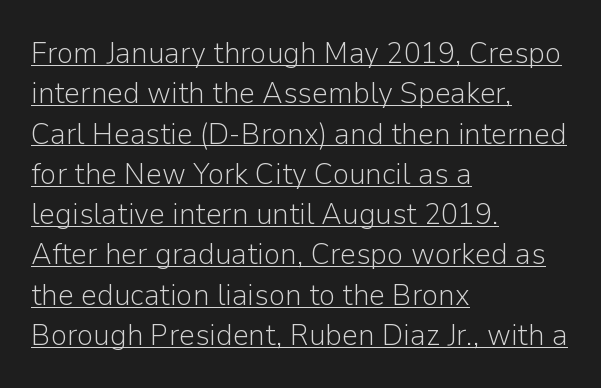
Q: Is the text bold? A: No.
Q: Is the text italic (slanted)? A: No, it is upright.
Q: Is the typeface a serif or a sans-serif typeface? A: Sans-serif.
Q: Is the text underlined? A: Yes.
Q: How is the paragraph aligned? A: Left-aligned.
Q: Is the spacing between letters normal or unusually wide? A: Normal.
Q: Is the spacing between lines tight, normal or loose? A: Normal.
Q: Width (condensed, normal, or wide)? A: Normal.
Q: Stroke contrast? A: Low.
Q: x-height? A: Medium.
Q: Monospaced? A: No.
